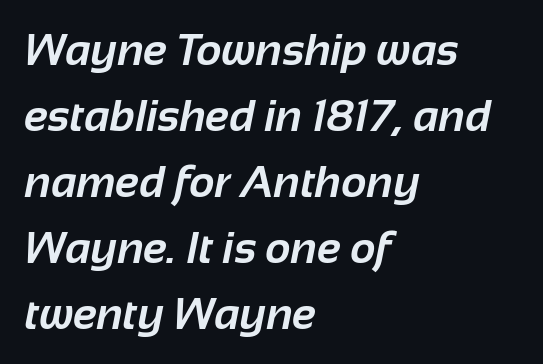
{"serif": "no", "bold": "yes", "weight": "bold", "width": "normal", "stroke_contrast": "low", "x_height": "medium", "monospaced": "no", "underline": "no", "align": "left", "line_spacing": "normal", "line_spacing_ratio": 1.5, "letter_spacing": "normal", "letter_spacing_em": 0.0, "glyph_px": 44}
